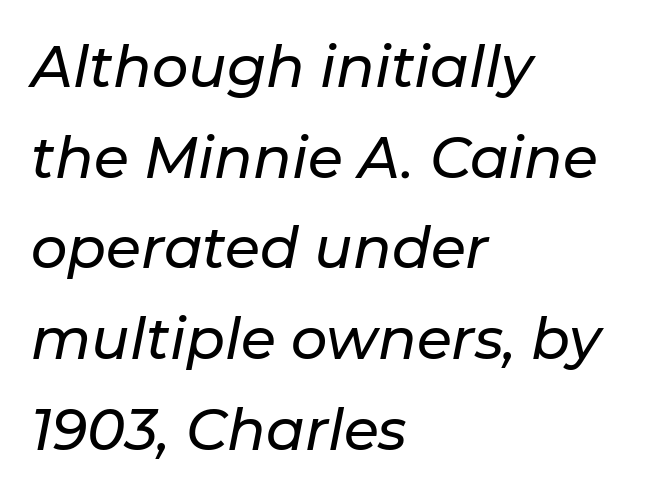
The image shows 57 px text type, italic (leaning right); set left-aligned, normal line spacing (1.59x), normal letter spacing, not underlined; low stroke contrast and a medium x-height.
